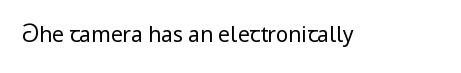
{"italic": "no", "bold": "no", "underline": "no", "letter_spacing": "normal", "letter_spacing_em": 0.0, "glyph_px": 21}
